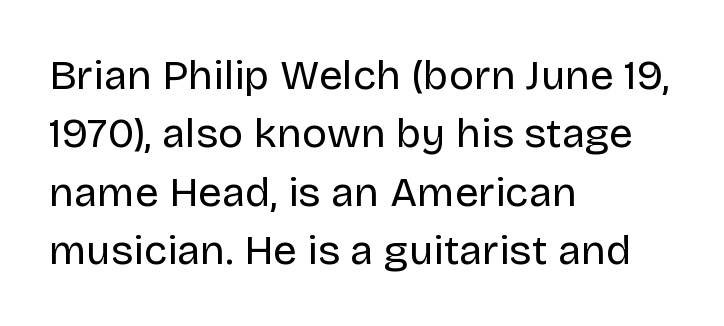
The ragged edge is on the right, which tells us the setting is flush left. Note the varied advance widths — an 'i' is clearly narrower than an 'm'. The typeface has the unassuming heft of standard copy or less. Horizontal bands of white between lines are of average thickness. Does the type have serifs? No, each stem ends abruptly. This sample uses an upright cut, with every glyph sitting square on the baseline.
